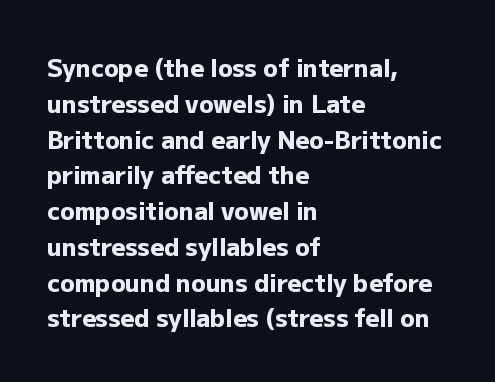
Q: Is the text bold? A: Yes.
Q: Is the text italic (slanted)? A: No, it is upright.
Q: Is the text underlined? A: No.
Q: How is the paragraph aligned? A: Left-aligned.
Q: Is the spacing between letters normal or unusually wide? A: Normal.
Q: Is the spacing between lines tight, normal or loose? A: Normal.
